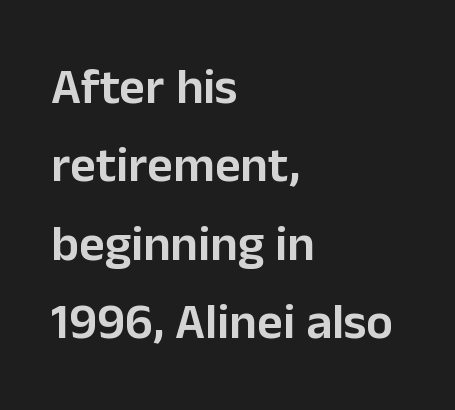
Q: Is the text bold? A: Semi-bold.
Q: Is the text italic (slanted)? A: No, it is upright.
Q: Is the typeface a serif or a sans-serif typeface? A: Sans-serif.
Q: Is the text underlined? A: No.
Q: How is the paragraph aligned? A: Left-aligned.
Q: Is the spacing between letters normal or unusually wide? A: Normal.
Q: Is the spacing between lines tight, normal or loose? A: Normal.
Q: Width (condensed, normal, or wide)? A: Normal.
Q: Stroke contrast? A: Low.
Q: x-height? A: Medium.
Q: Monospaced? A: No.
